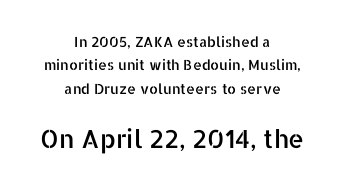
The image shows 25 px text type, upright; set centered, normal line spacing (1.67x), normal letter spacing, not underlined; the second (bottom) block is 1.79x larger.
